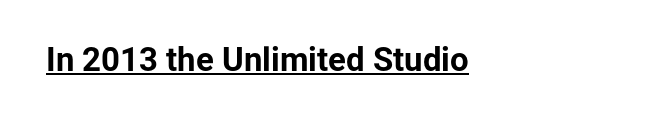
You can tell from the bare stems that sans-serif type was used. These lines carry a lot of weight — the face is fully bold. The letters sit at their default tracking, neither squeezed nor spread. Varying glyph widths throughout — classic text-font behaviour. Quick note: underline on.
